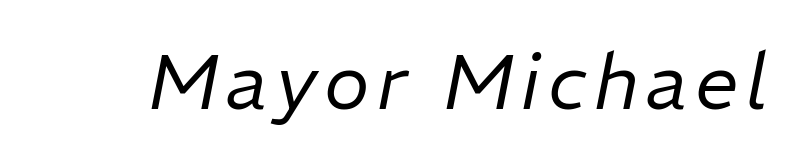
{"italic": "yes", "lean": "right", "slant_degrees": 11, "bold": "no", "weight": "regular", "width": "normal", "stroke_contrast": "low", "x_height": "medium", "monospaced": "no", "underline": "no", "glyph_px": 77}
